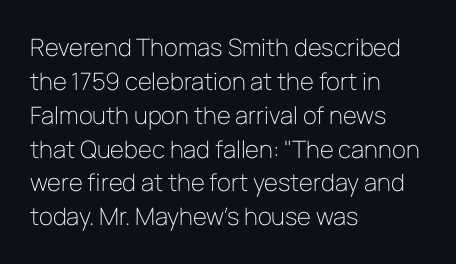
The image shows 24 px text type, upright; set left-aligned, normal line spacing (1.41x), normal letter spacing, not underlined.
